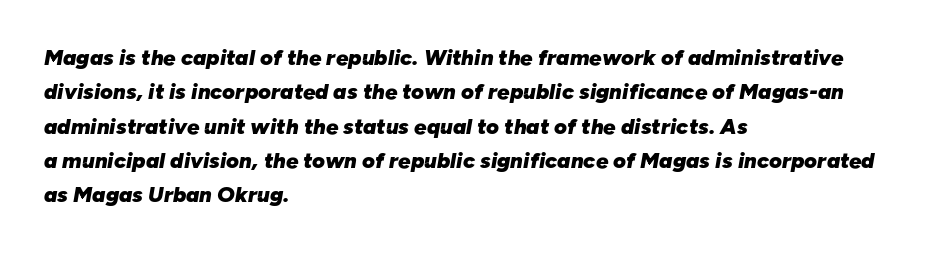
The image shows 22 px bold type, italic (leaning right); set left-aligned, normal line spacing (1.56x), normal letter spacing, not underlined.
